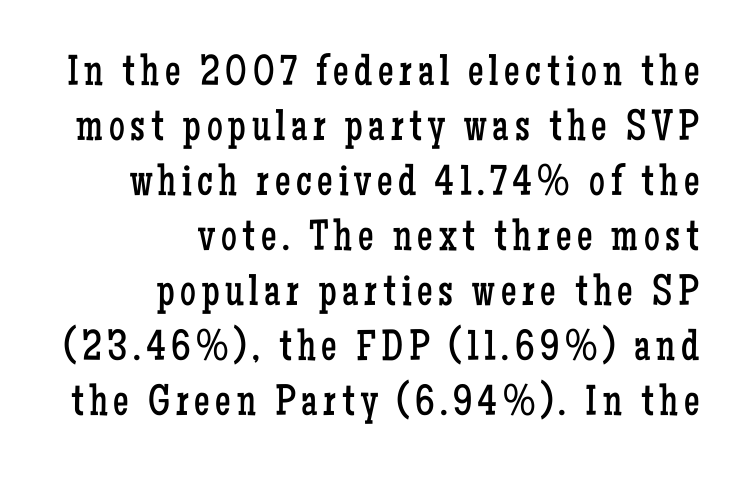
{"serif": "yes", "italic": "no", "bold": "no", "weight": "regular", "width": "condensed", "stroke_contrast": "low", "x_height": "medium", "monospaced": "no", "underline": "no", "align": "right", "line_spacing": "normal", "line_spacing_ratio": 1.25, "glyph_px": 44}
